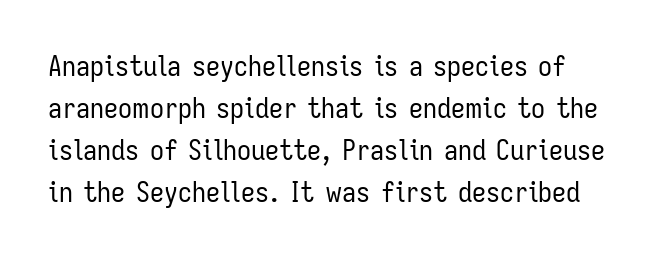
{"serif": "no", "italic": "no", "bold": "no", "weight": "regular", "width": "condensed", "stroke_contrast": "low", "x_height": "medium", "monospaced": "no", "underline": "no", "line_spacing": "normal", "line_spacing_ratio": 1.5, "letter_spacing": "normal", "letter_spacing_em": 0.0, "glyph_px": 28}
